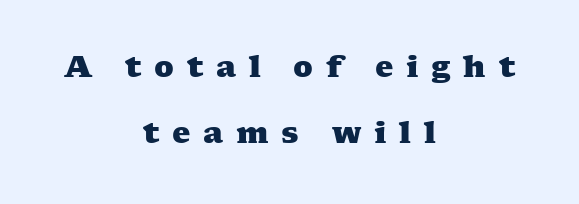
{"serif": "yes", "bold": "yes", "weight": "heavy", "width": "wide", "stroke_contrast": "medium", "x_height": "medium", "monospaced": "no", "underline": "no", "align": "center", "line_spacing": "loose", "line_spacing_ratio": 2.27, "letter_spacing": "wide", "letter_spacing_em": 0.44, "glyph_px": 29}
